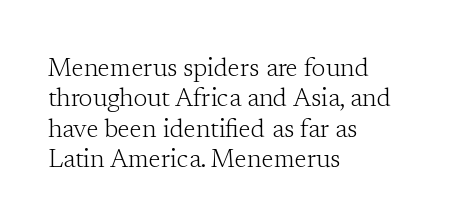
{"italic": "no", "bold": "no", "underline": "no", "align": "left", "line_spacing_ratio": 1.22, "letter_spacing": "normal", "letter_spacing_em": 0.0, "glyph_px": 25}
